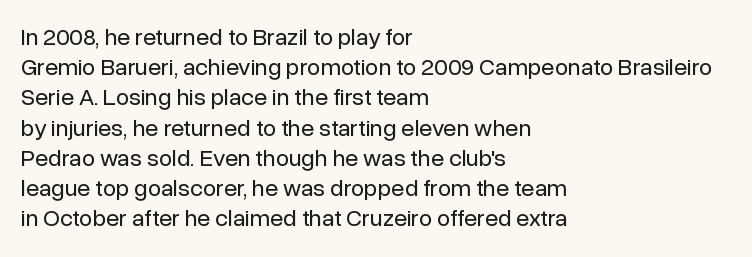
{"italic": "no", "bold": "no", "underline": "no", "align": "left", "line_spacing": "normal", "line_spacing_ratio": 1.26, "letter_spacing": "normal", "letter_spacing_em": 0.0, "glyph_px": 24}
